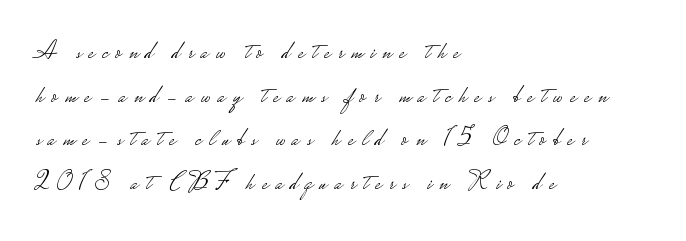
Q: Is the text bold? A: No.
Q: Is the text italic (slanted)? A: Yes.
Q: Is the text underlined? A: No.
Q: How is the paragraph aligned? A: Left-aligned.
Q: Is the spacing between letters normal or unusually wide? A: Unusually wide.
